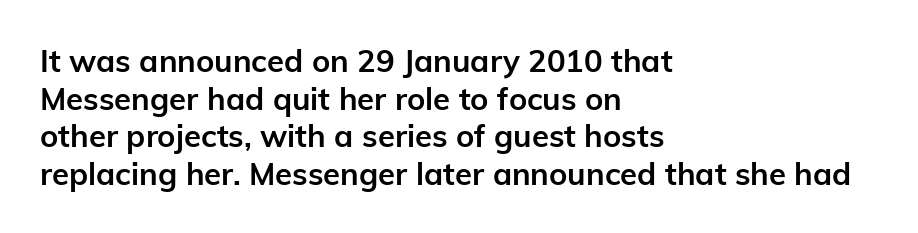
{"serif": "no", "italic": "no", "bold": "yes", "weight": "semibold", "width": "normal", "stroke_contrast": "low", "x_height": "medium", "monospaced": "no", "underline": "no", "align": "left", "line_spacing_ratio": 1.21, "letter_spacing": "normal", "letter_spacing_em": 0.0, "glyph_px": 31}
